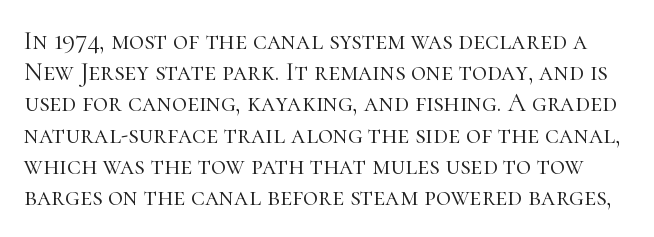
{"italic": "no", "bold": "no", "underline": "no", "line_spacing_ratio": 1.2, "letter_spacing": "normal", "letter_spacing_em": 0.0, "glyph_px": 26}
